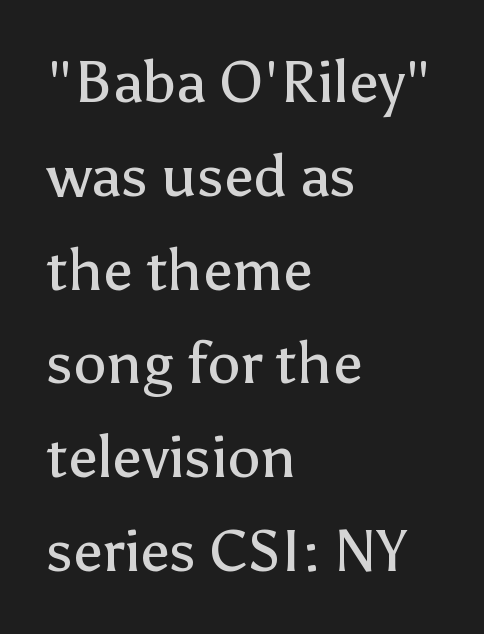
The designer went with a sans here, leaving each stem footless. Stem width sits at or under what a default text font uses. A normal amount of white space separates one row of letters from the next. Notice how the passage keeps a crisp vertical edge on the left only.
